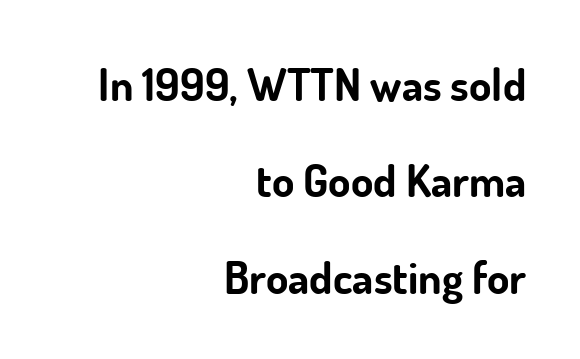
Q: Is the text bold? A: Yes.
Q: Is the text italic (slanted)? A: No, it is upright.
Q: Is the typeface a serif or a sans-serif typeface? A: Sans-serif.
Q: Is the text underlined? A: No.
Q: How is the paragraph aligned? A: Right-aligned.
Q: Is the spacing between letters normal or unusually wide? A: Normal.
Q: Is the spacing between lines tight, normal or loose? A: Loose.
Q: Width (condensed, normal, or wide)? A: Normal.
Q: Stroke contrast? A: Low.
Q: x-height? A: Small.
Q: Monospaced? A: No.
